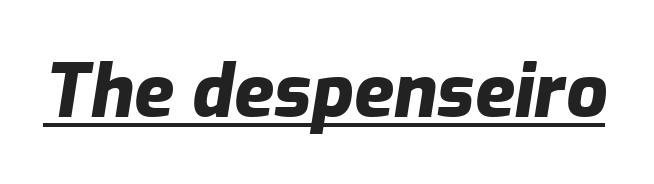
{"italic": "yes", "lean": "right", "slant_degrees": 9, "bold": "yes", "weight": "heavy", "width": "normal", "stroke_contrast": "low", "x_height": "medium", "monospaced": "no", "underline": "yes", "letter_spacing": "normal", "letter_spacing_em": 0.0, "glyph_px": 73}
